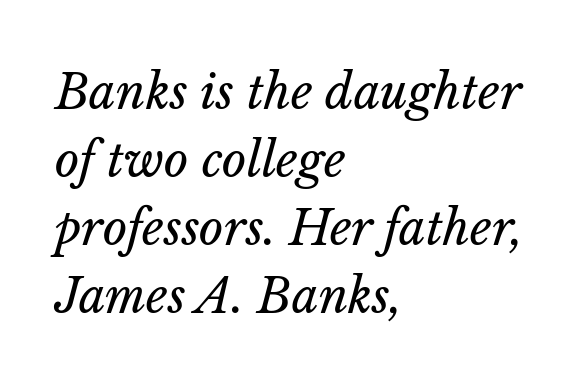
Q: Is the text bold? A: No.
Q: Is the text italic (slanted)? A: Yes, it leans right by about 14 degrees.
Q: Is the text underlined? A: No.
Q: How is the paragraph aligned? A: Left-aligned.
Q: Is the spacing between letters normal or unusually wide? A: Normal.
Q: Is the spacing between lines tight, normal or loose? A: Normal.
Q: Width (condensed, normal, or wide)? A: Normal.
Q: Stroke contrast? A: Low.
Q: x-height? A: Medium.
Q: Monospaced? A: No.
